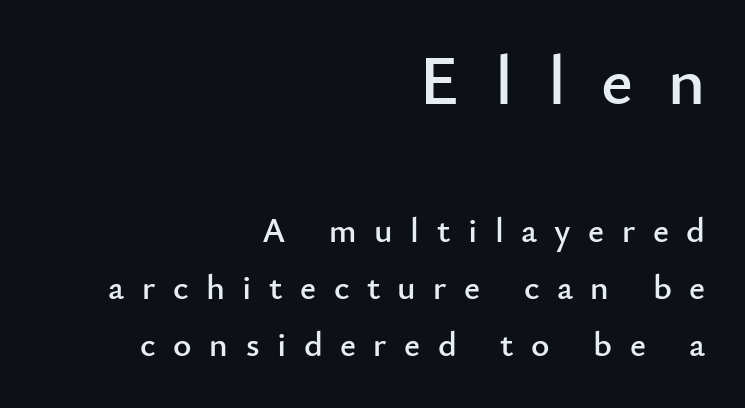
{"serif": "no", "italic": "no", "width": "normal", "stroke_contrast": "low", "x_height": "small", "monospaced": "no", "underline": "no", "align": "right", "line_spacing": "normal", "line_spacing_ratio": 1.63, "letter_spacing": "wide", "letter_spacing_em": 0.5, "larger_block": "first", "size_ratio": 2.0, "glyph_px": 70}
